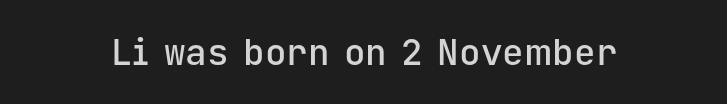
What weight is shown? A semibold, between regular and bold. Note: no serifs on the glyphs. Is the letter spacing exaggerated? No — it looks like the ordinary default. Posture: upright roman. Quick note: underline off.
